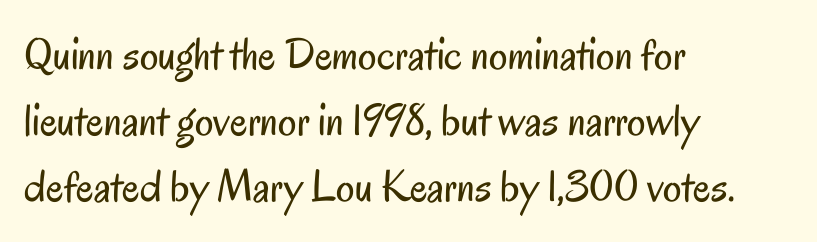
{"serif": "no", "italic": "no", "bold": "no", "weight": "regular", "width": "condensed", "stroke_contrast": "low", "x_height": "small", "monospaced": "no", "underline": "no", "align": "left", "line_spacing": "normal", "line_spacing_ratio": 1.44, "letter_spacing": "normal", "letter_spacing_em": 0.0, "glyph_px": 46}
